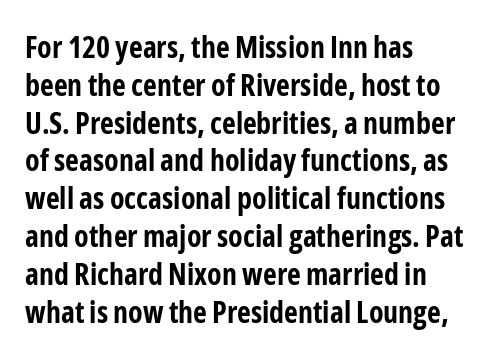
The image shows 30 px bold, condensed sans-serif type, upright; set left-aligned, normal line spacing (1.26x), normal letter spacing, not underlined; low stroke contrast and a medium x-height.
